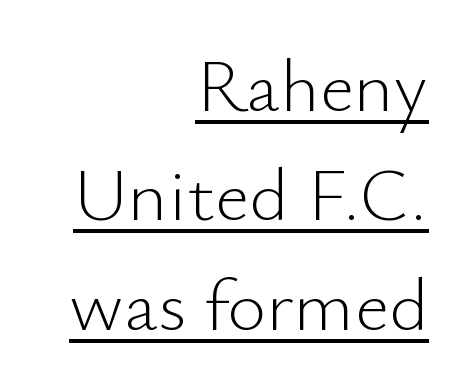
The image shows 75 px light sans-serif type, upright; set right-aligned, normal line spacing (1.46x), normal letter spacing, underlined; low stroke contrast and a small x-height.
